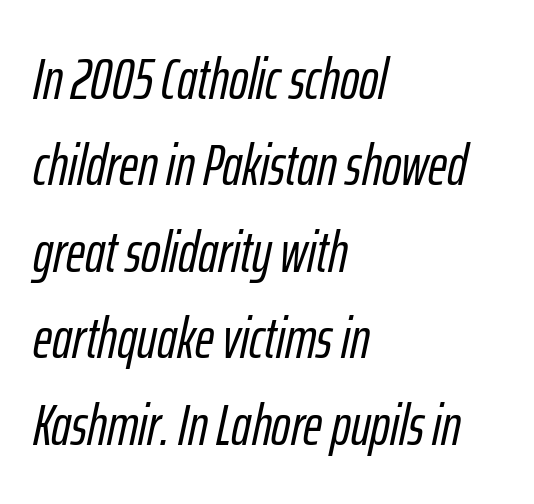
{"italic": "yes", "lean": "right", "slant_degrees": 12, "width": "condensed", "stroke_contrast": "low", "x_height": "medium", "monospaced": "no", "underline": "no", "align": "left", "line_spacing": "normal", "line_spacing_ratio": 1.49, "letter_spacing": "normal", "letter_spacing_em": 0.0, "glyph_px": 58}
